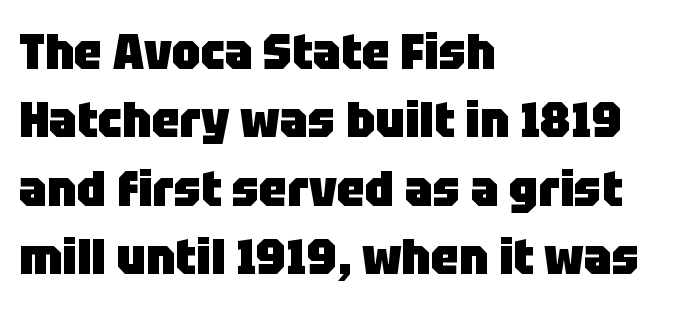
Q: Is the text bold? A: Yes.
Q: Is the text italic (slanted)? A: No, it is upright.
Q: Is the typeface a serif or a sans-serif typeface? A: Sans-serif.
Q: Is the text underlined? A: No.
Q: How is the paragraph aligned? A: Left-aligned.
Q: Is the spacing between letters normal or unusually wide? A: Normal.
Q: Is the spacing between lines tight, normal or loose? A: Normal.
Q: Width (condensed, normal, or wide)? A: Normal.
Q: Stroke contrast? A: Low.
Q: x-height? A: Large.
Q: Monospaced? A: No.
